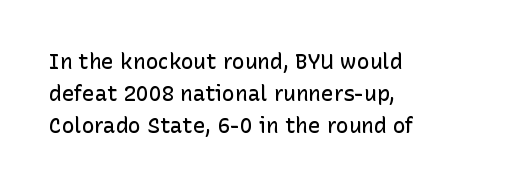
{"italic": "no", "bold": "semi", "underline": "no", "align": "left", "line_spacing": "normal", "line_spacing_ratio": 1.53, "letter_spacing": "normal", "letter_spacing_em": 0.0, "glyph_px": 21}
